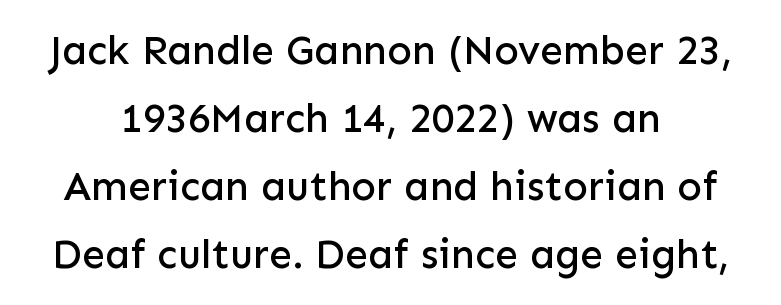
The image shows 41 px sans-serif type, upright; set normal line spacing (1.66x), normal letter spacing, not underlined; low stroke contrast and a medium x-height.
